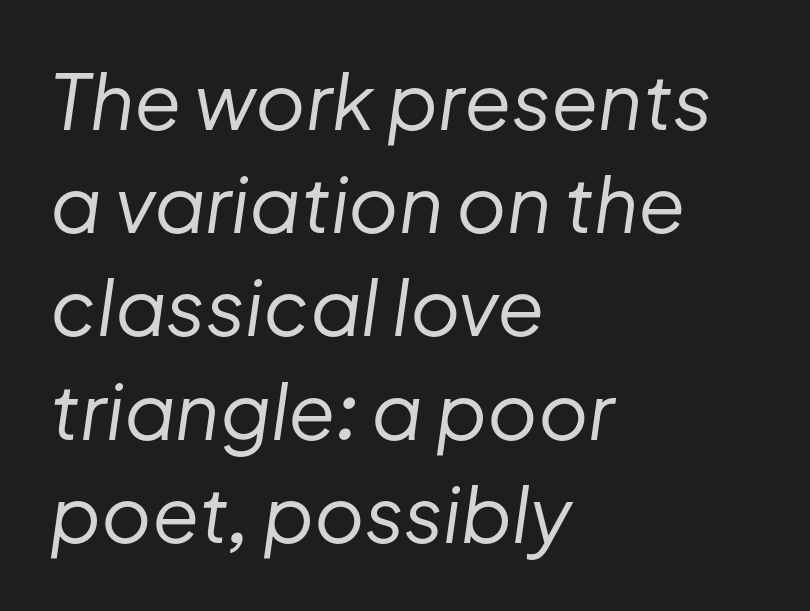
The image shows 77 px regular-weight type, italic (leaning right); set left-aligned, normal line spacing (1.34x), normal letter spacing, not underlined; low stroke contrast and a medium x-height.
